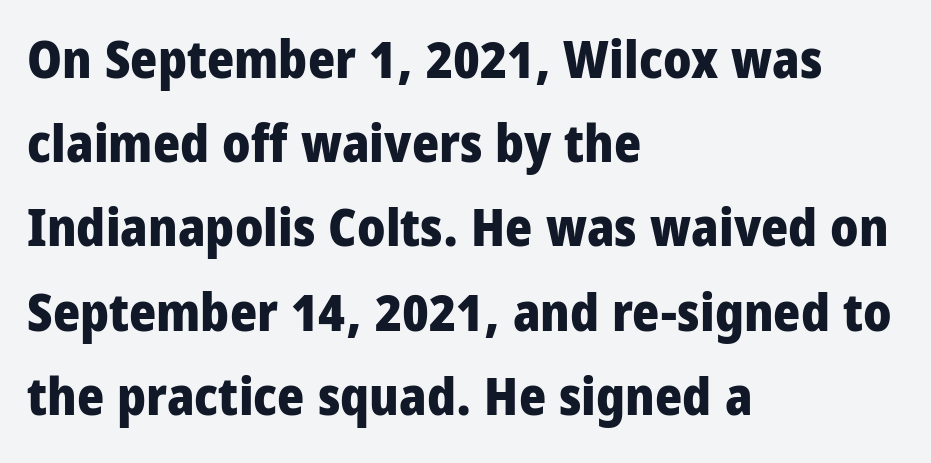
Q: Is the text bold? A: Yes.
Q: Is the text italic (slanted)? A: No, it is upright.
Q: Is the typeface a serif or a sans-serif typeface? A: Sans-serif.
Q: Is the text underlined? A: No.
Q: How is the paragraph aligned? A: Left-aligned.
Q: Is the spacing between letters normal or unusually wide? A: Normal.
Q: Is the spacing between lines tight, normal or loose? A: Normal.
Q: Width (condensed, normal, or wide)? A: Condensed.
Q: Stroke contrast? A: Low.
Q: x-height? A: Large.
Q: Monospaced? A: No.
